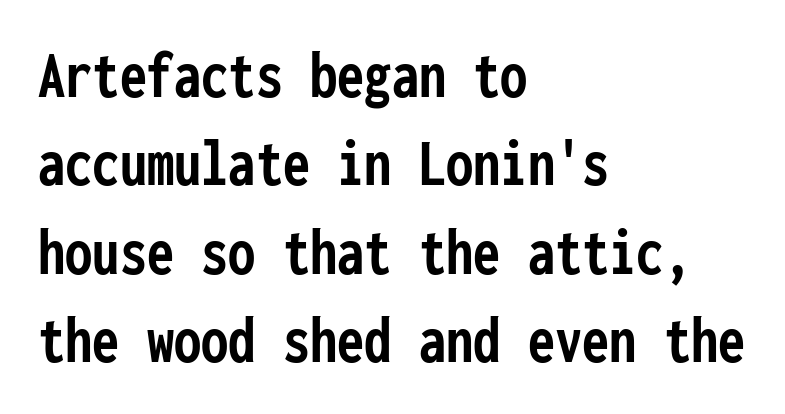
Each line starts at the same left margin while the right side varies. The line texture is even and compact thanks to regular tracking. Successive baselines arrive at the customary interval. I'd describe the lettering as bold — thick and assertive. You could count columns in this text — the font is strictly monospaced. Only glyphs here, with clear space below each row.
